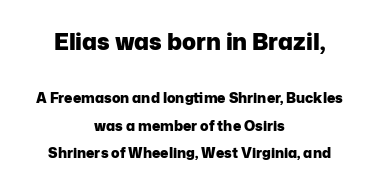
The image shows 23 px bold type, upright; set centered, loose line spacing (1.95x), normal letter spacing, not underlined; the first (top) block is 1.64x larger.
